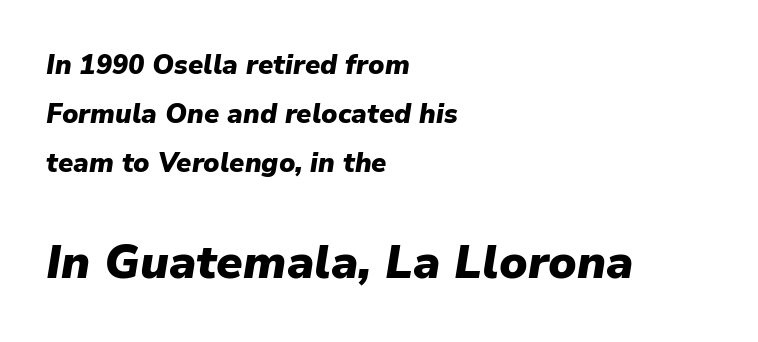
Q: Is the text bold? A: Yes.
Q: Is the text italic (slanted)? A: Yes, it leans right by about 9 degrees.
Q: Is the text underlined? A: No.
Q: How is the paragraph aligned? A: Left-aligned.
Q: Is the spacing between letters normal or unusually wide? A: Normal.
Q: Which block of text is set in a larger size, the first (top) or the second (bottom)? A: The second (bottom) one.
Q: Width (condensed, normal, or wide)? A: Normal.
Q: Stroke contrast? A: Low.
Q: x-height? A: Medium.
Q: Monospaced? A: No.
